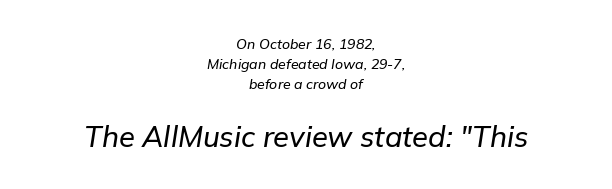
The image shows 29 px text type, italic (leaning right); set centered, normal line spacing (1.42x), normal letter spacing, not underlined; the second (bottom) block is 2.07x larger; low stroke contrast and a medium x-height.
